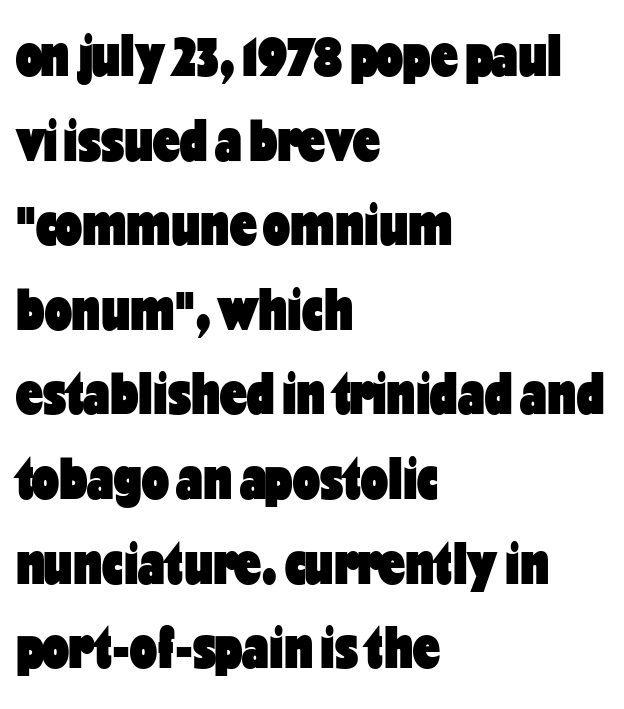
The image shows 60 px heavy, condensed sans-serif type, upright; set left-aligned, normal line spacing (1.41x), normal letter spacing, not underlined; low stroke contrast and a medium x-height.
